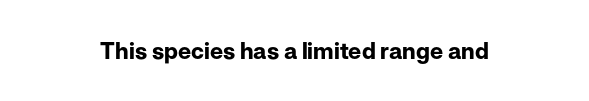
Q: Is the text bold? A: Yes.
Q: Is the text italic (slanted)? A: No, it is upright.
Q: Is the text underlined? A: No.
Q: Is the spacing between letters normal or unusually wide? A: Normal.
